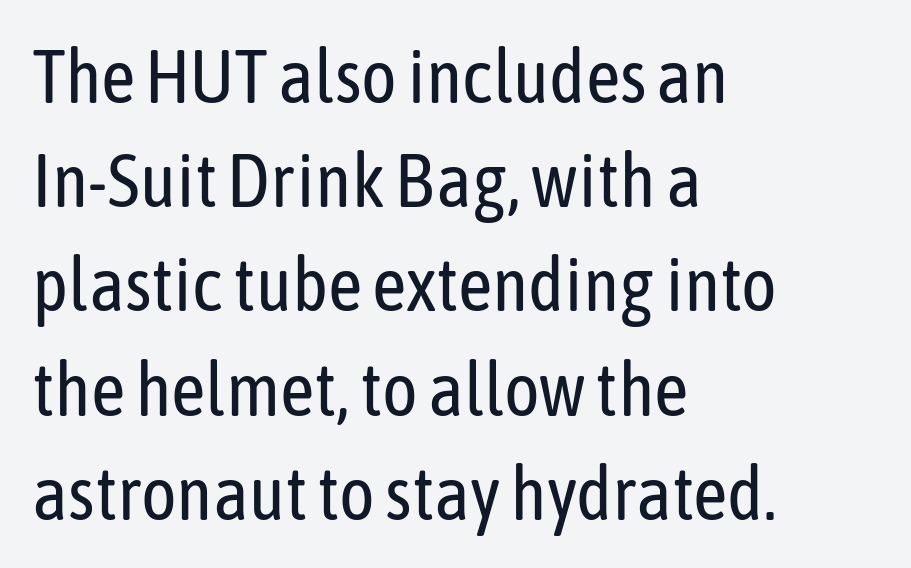
The image shows 75 px regular-weight, condensed sans-serif type, upright; set left-aligned, normal line spacing (1.39x), normal letter spacing, not underlined; low stroke contrast and a medium x-height.
